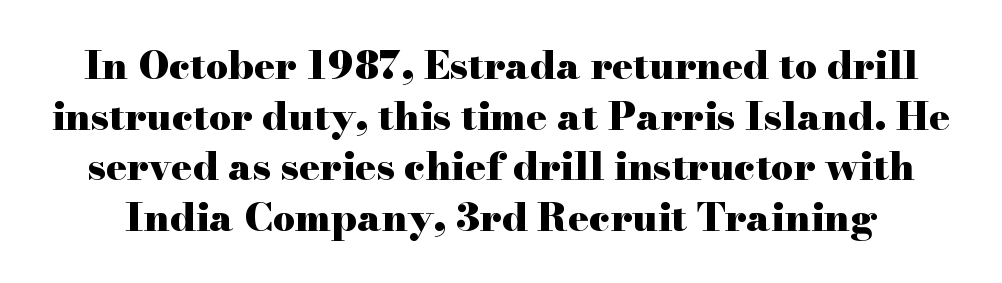
I'd call this a serif setting — the letters wear small feet. A typesetter would mark this as roman, not italic. Each letter keeps its own natural width here, so spacing adapts to shape. A normal amount of white space separates one row of letters from the next. Each word holds together tightly as a unit, with standard inter-letter gaps.
